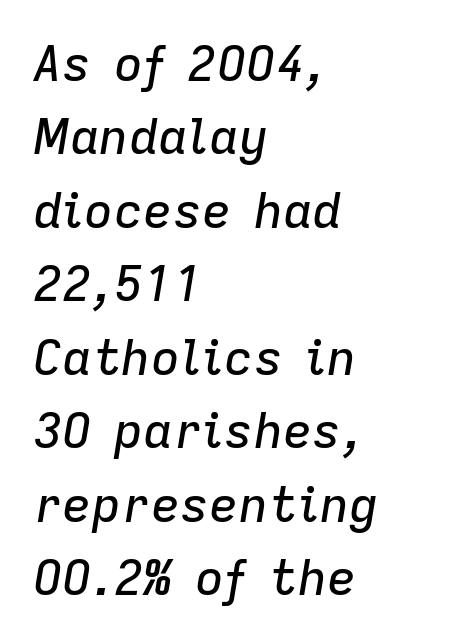
The image shows 49 px text type, italic (leaning right); set left-aligned, normal line spacing (1.5x), normal letter spacing, not underlined; low stroke contrast and a medium x-height.
